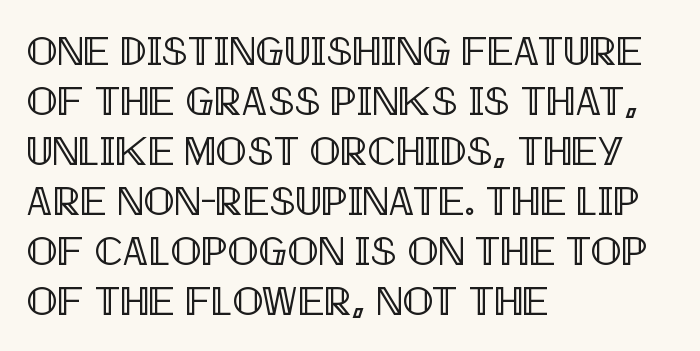
The space directly below the letters is spotless. Proportional: the letters do not fall into vertical columns. Horizontally, the lines are justified to the leading edge only. Nope, not italic — everything's standing straight. You could call the tracking neutral — neither tight nor loose.
